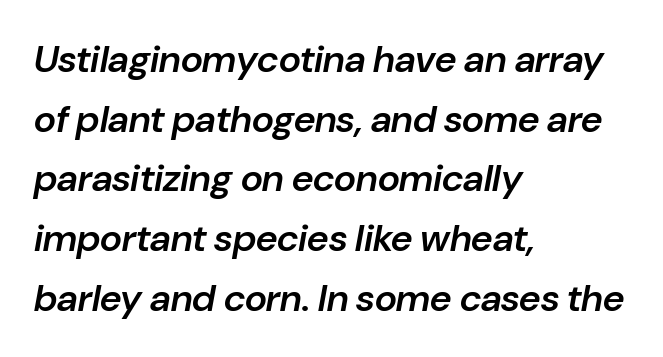
The image shows 38 px semibold type, italic (leaning right); set left-aligned, normal line spacing (1.57x), normal letter spacing, not underlined; low stroke contrast and a medium x-height.
